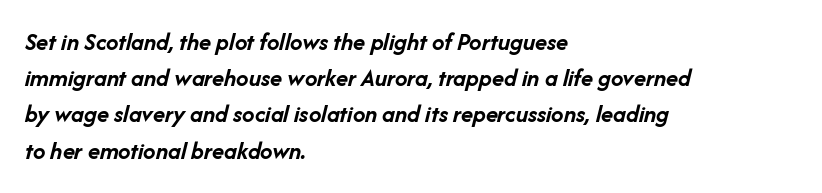
{"italic": "yes", "lean": "right", "slant_degrees": 14, "bold": "yes", "underline": "no", "align": "left", "line_spacing": "normal", "line_spacing_ratio": 1.45, "letter_spacing": "normal", "letter_spacing_em": 0.0, "glyph_px": 25}
